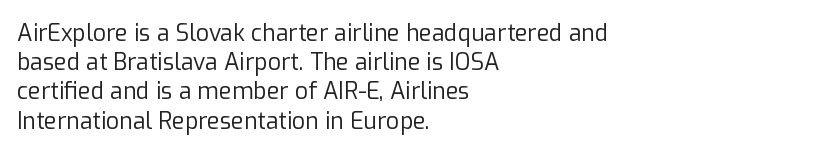
{"italic": "no", "bold": "no", "underline": "no", "align": "left", "line_spacing": "normal", "line_spacing_ratio": 1.27, "letter_spacing": "normal", "letter_spacing_em": 0.0, "glyph_px": 23}
